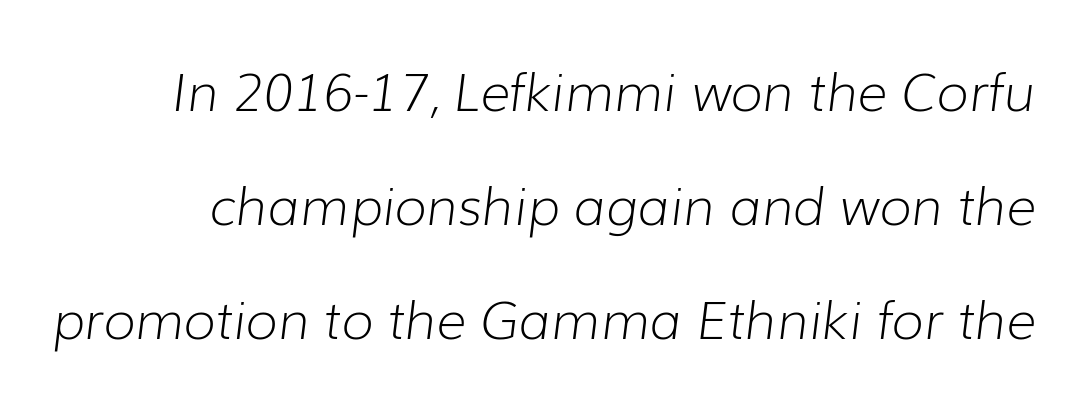
Q: Is the text bold? A: No.
Q: Is the text italic (slanted)? A: Yes, it leans right by about 7 degrees.
Q: Is the text underlined? A: No.
Q: Is the spacing between letters normal or unusually wide? A: Normal.
Q: Is the spacing between lines tight, normal or loose? A: Loose.
Q: Width (condensed, normal, or wide)? A: Normal.
Q: Stroke contrast? A: Low.
Q: x-height? A: Medium.
Q: Monospaced? A: No.
